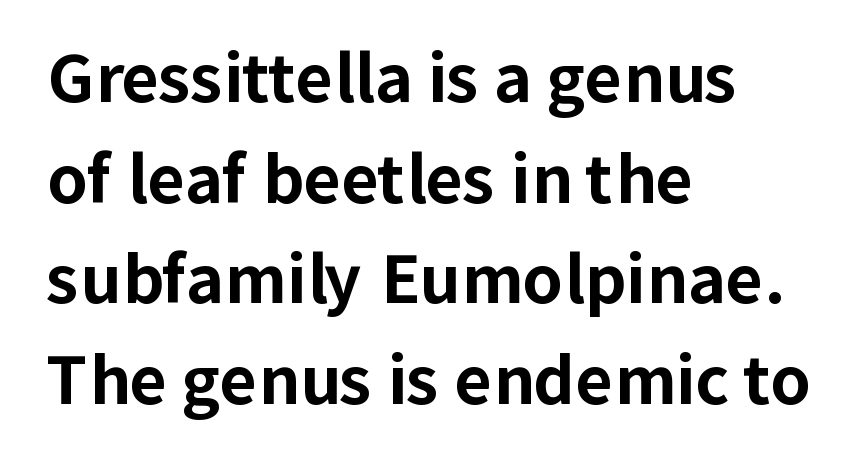
The image shows 65 px bold sans-serif type, upright; set left-aligned, normal line spacing (1.55x), normal letter spacing, not underlined; low stroke contrast and a medium x-height.
